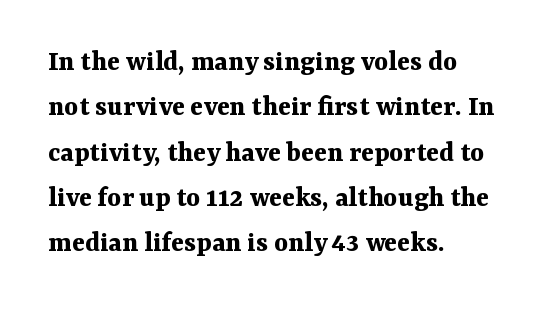
Q: Is the text bold? A: Yes.
Q: Is the text italic (slanted)? A: No, it is upright.
Q: Is the typeface a serif or a sans-serif typeface? A: Serif.
Q: Is the text underlined? A: No.
Q: How is the paragraph aligned? A: Left-aligned.
Q: Is the spacing between letters normal or unusually wide? A: Normal.
Q: Is the spacing between lines tight, normal or loose? A: Normal.
Q: Width (condensed, normal, or wide)? A: Normal.
Q: Stroke contrast? A: Medium.
Q: x-height? A: Medium.
Q: Monospaced? A: No.
